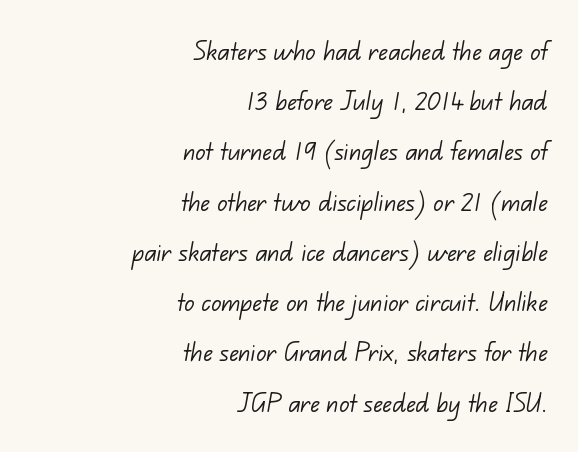
Q: Is the text bold? A: No.
Q: Is the typeface a serif or a sans-serif typeface? A: Sans-serif.
Q: Is the text underlined? A: No.
Q: How is the paragraph aligned? A: Right-aligned.
Q: Is the spacing between letters normal or unusually wide? A: Normal.
Q: Is the spacing between lines tight, normal or loose? A: Normal.
Q: Width (condensed, normal, or wide)? A: Normal.
Q: Stroke contrast? A: Low.
Q: x-height? A: Small.
Q: Monospaced? A: No.
